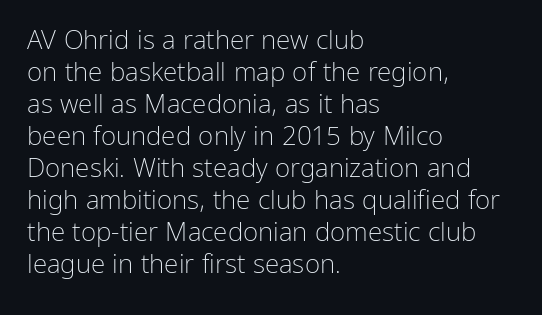
{"italic": "no", "bold": "no", "underline": "no", "align": "left", "line_spacing_ratio": 1.23, "letter_spacing": "normal", "letter_spacing_em": 0.0, "glyph_px": 26}
